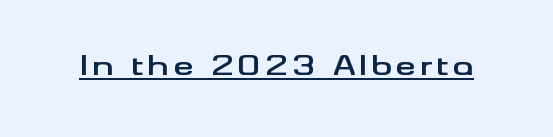
Q: Is the text bold? A: Yes.
Q: Is the text italic (slanted)? A: No, it is upright.
Q: Is the text underlined? A: Yes.
